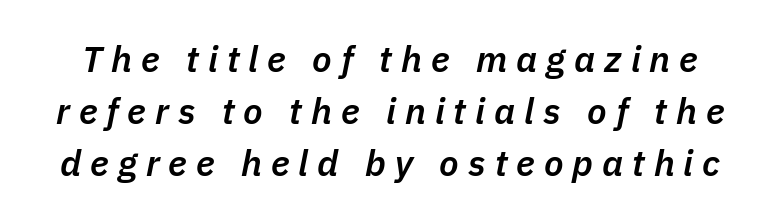
The image shows 36 px semibold type, italic (leaning right); set normal line spacing (1.44x), unusually wide letter spacing (+0.25 em), not underlined; low stroke contrast and a medium x-height.
